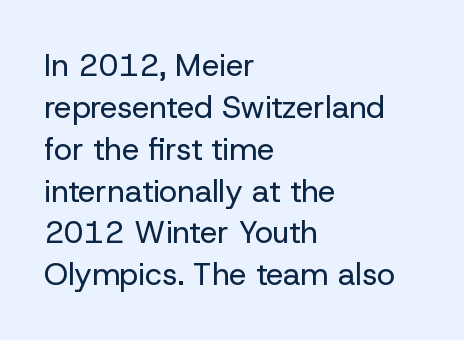
Q: Is the text bold? A: No.
Q: Is the text italic (slanted)? A: No, it is upright.
Q: Is the typeface a serif or a sans-serif typeface? A: Sans-serif.
Q: Is the text underlined? A: No.
Q: How is the paragraph aligned? A: Left-aligned.
Q: Is the spacing between letters normal or unusually wide? A: Normal.
Q: Is the spacing between lines tight, normal or loose? A: Normal.
Q: Width (condensed, normal, or wide)? A: Normal.
Q: Stroke contrast? A: Low.
Q: x-height? A: Medium.
Q: Monospaced? A: No.
